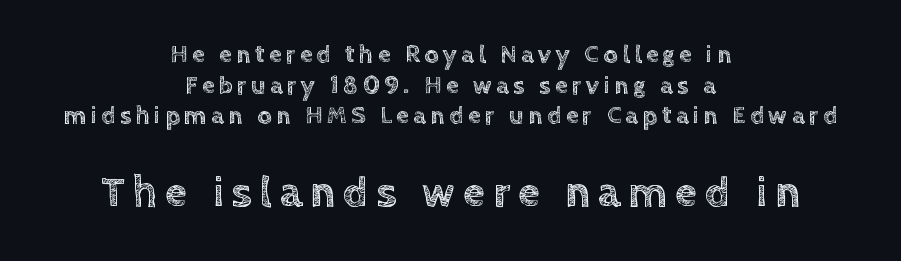
Proportional: the letters do not fall into vertical columns. Designer's note — italics off, roman on. Small over large — that's the arrangement of the two blocks here. Nobody drew a line under any word here.
